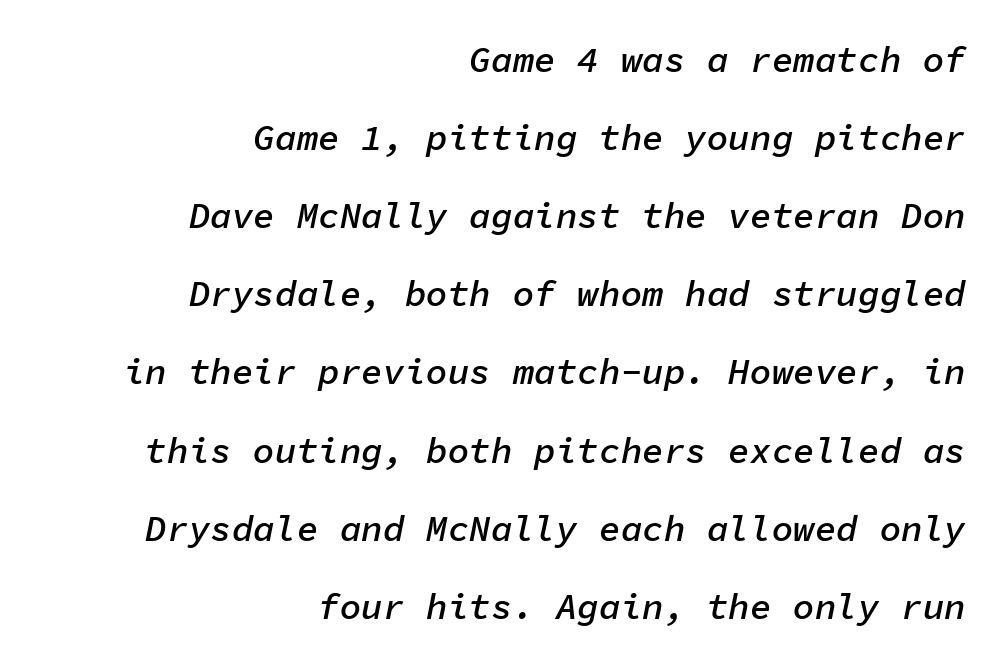
Q: Is the text bold? A: Semi-bold.
Q: Is the text italic (slanted)? A: Yes, it leans right by about 11 degrees.
Q: Is the text underlined? A: No.
Q: How is the paragraph aligned? A: Right-aligned.
Q: Is the spacing between letters normal or unusually wide? A: Normal.
Q: Is the spacing between lines tight, normal or loose? A: Loose.
Q: Width (condensed, normal, or wide)? A: Normal.
Q: Stroke contrast? A: Low.
Q: x-height? A: Medium.
Q: Monospaced? A: Yes.
